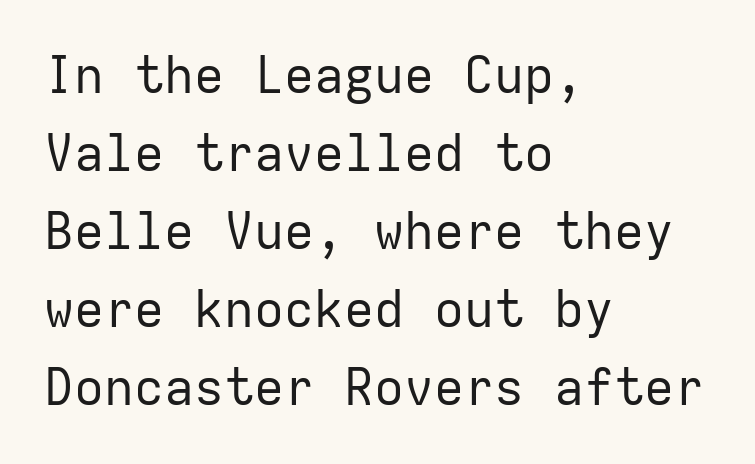
The image shows 50 px regular-weight sans-serif type, upright, monospaced; set left-aligned, normal line spacing (1.56x), normal letter spacing, not underlined; low stroke contrast and a medium x-height.
